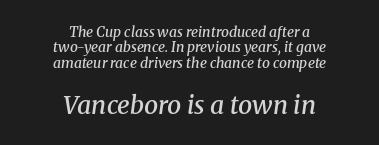
Is there much room between lines? No — they nearly touch. The passage shown is not underscored anywhere. Note: smaller setting up top, larger setting below. Spacing between characters is what you'd get straight out of the box. Slanted lettering throughout. Teacher's note: observe the equal gaps on both sides — that is centered alignment.
